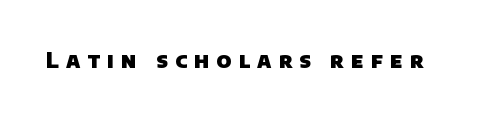
The passage shown has open, widely tracked lettering throughout. Nobody drew a line under any word here. Look at the stroke-to-counter ratio: heavy, a bold.
